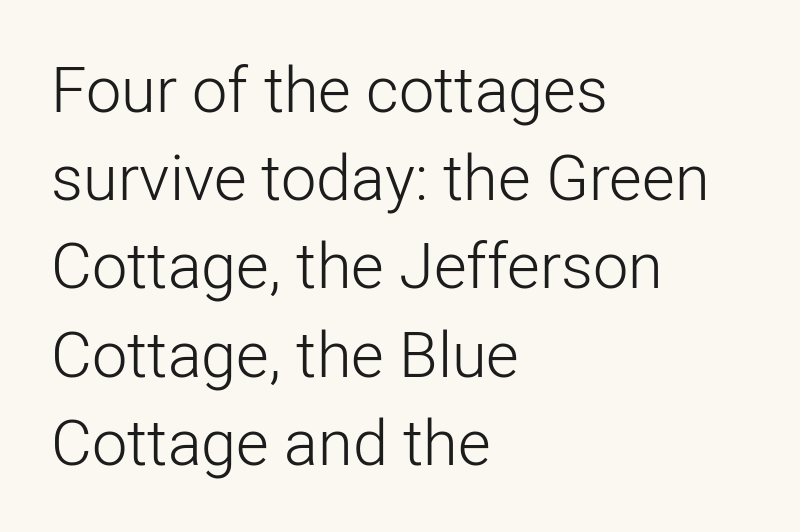
Q: Is the text bold? A: No.
Q: Is the text italic (slanted)? A: No, it is upright.
Q: Is the typeface a serif or a sans-serif typeface? A: Sans-serif.
Q: Is the text underlined? A: No.
Q: How is the paragraph aligned? A: Left-aligned.
Q: Is the spacing between letters normal or unusually wide? A: Normal.
Q: Is the spacing between lines tight, normal or loose? A: Normal.
Q: Width (condensed, normal, or wide)? A: Normal.
Q: Stroke contrast? A: Low.
Q: x-height? A: Medium.
Q: Monospaced? A: No.
